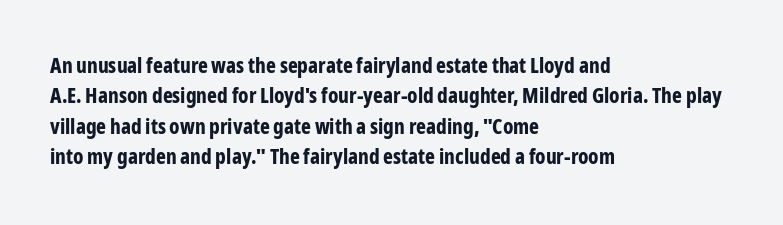
{"italic": "no", "bold": "yes", "underline": "no", "align": "left", "line_spacing": "normal", "line_spacing_ratio": 1.45, "letter_spacing": "normal", "letter_spacing_em": 0.0, "glyph_px": 21}
